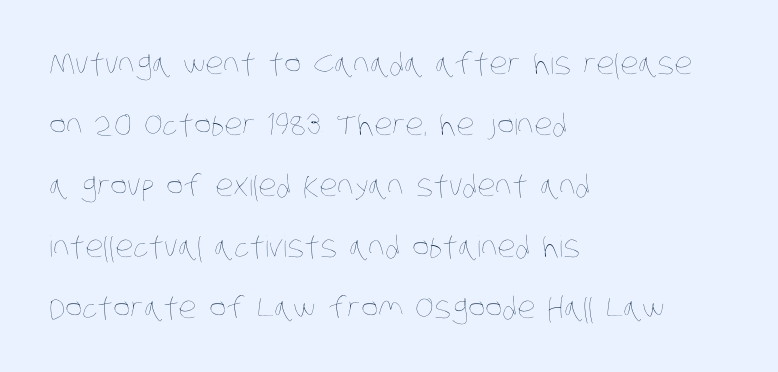
{"bold": "no", "weight": "thin", "width": "condensed", "stroke_contrast": "low", "x_height": "large", "monospaced": "no", "underline": "no", "align": "left", "line_spacing": "loose", "line_spacing_ratio": 2.1, "letter_spacing": "normal", "letter_spacing_em": 0.0, "glyph_px": 29}
